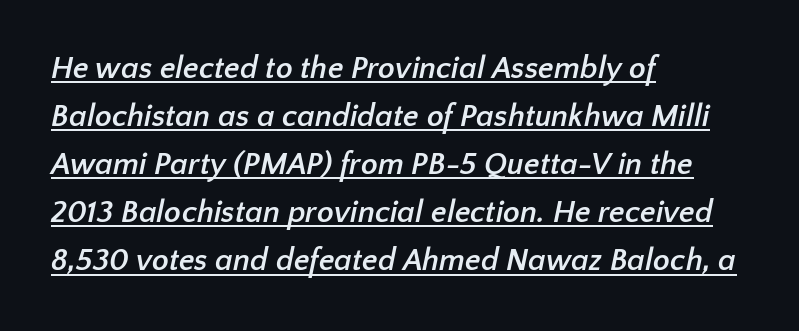
Q: Is the text bold? A: Yes.
Q: Is the typeface a serif or a sans-serif typeface? A: Sans-serif.
Q: Is the text underlined? A: Yes.
Q: How is the paragraph aligned? A: Left-aligned.
Q: Is the spacing between letters normal or unusually wide? A: Normal.
Q: Is the spacing between lines tight, normal or loose? A: Normal.
Q: Width (condensed, normal, or wide)? A: Normal.
Q: Stroke contrast? A: Low.
Q: x-height? A: Medium.
Q: Monospaced? A: No.
